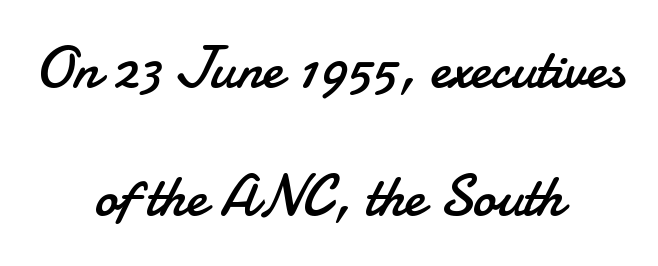
Check the space under the baseline: it is left empty. Looks like regular typesetting: each glyph gets only the width it needs. Glyph-to-glyph distance matches everyday printed text. The characters display no serif detailing; their extremities are plain. The compositor balanced each line on the midline.
